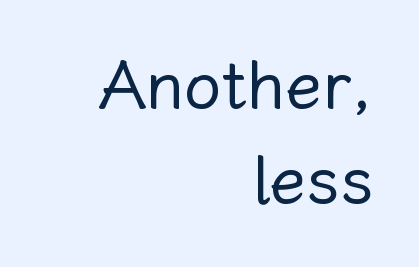
The image shows 67 px regular-weight type, upright; set right-aligned, normal line spacing (1.42x), normal letter spacing, not underlined; low stroke contrast and a medium x-height.
